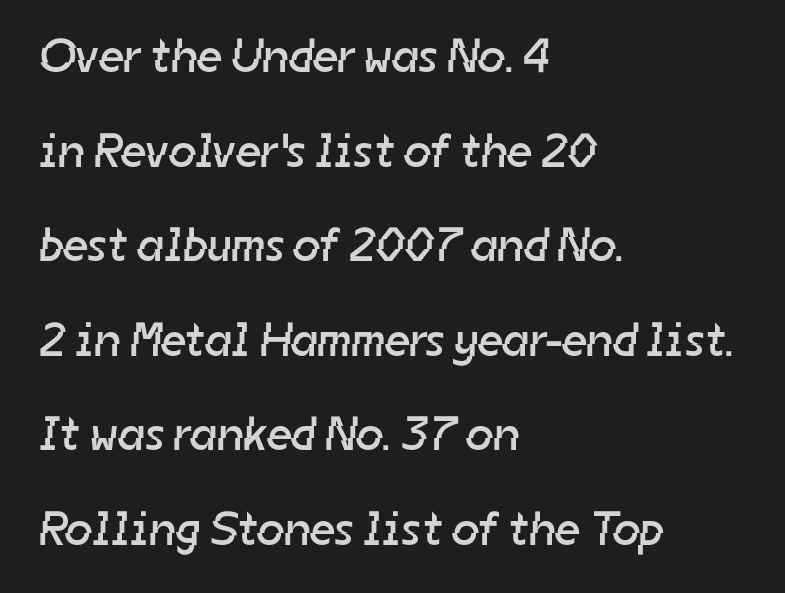
{"serif": "no", "bold": "no", "weight": "regular", "width": "normal", "stroke_contrast": "low", "x_height": "medium", "monospaced": "no", "underline": "no", "align": "left", "line_spacing": "loose", "line_spacing_ratio": 1.97, "letter_spacing": "normal", "letter_spacing_em": 0.0, "glyph_px": 48}
